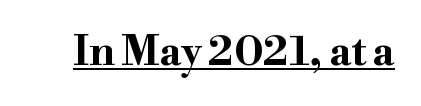
The image shows 41 px bold, wide serif type, upright; set normal letter spacing, underlined; high stroke contrast and a small x-height.
